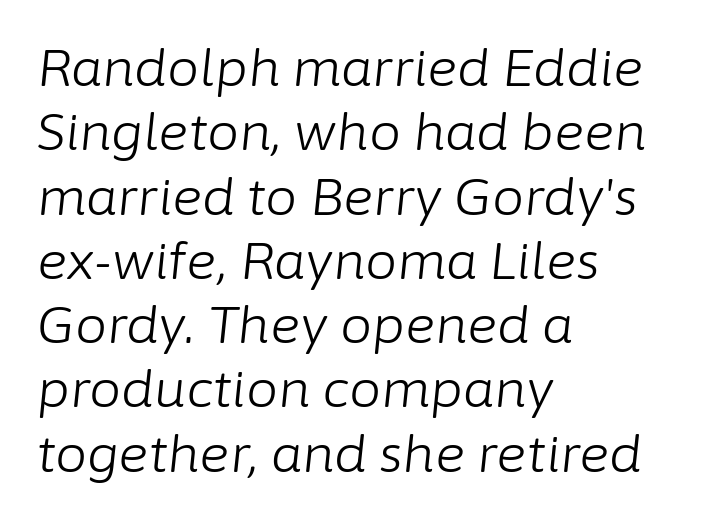
Q: Is the text bold? A: No.
Q: Is the text italic (slanted)? A: Yes, it leans right by about 6 degrees.
Q: Is the text underlined? A: No.
Q: How is the paragraph aligned? A: Left-aligned.
Q: Is the spacing between letters normal or unusually wide? A: Normal.
Q: Is the spacing between lines tight, normal or loose? A: Normal.
Q: Width (condensed, normal, or wide)? A: Normal.
Q: Stroke contrast? A: Low.
Q: x-height? A: Medium.
Q: Monospaced? A: No.
